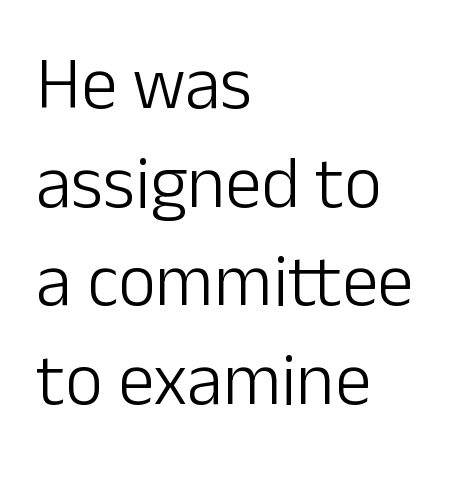
Q: Is the text bold? A: No.
Q: Is the text italic (slanted)? A: No, it is upright.
Q: Is the typeface a serif or a sans-serif typeface? A: Sans-serif.
Q: Is the text underlined? A: No.
Q: How is the paragraph aligned? A: Left-aligned.
Q: Is the spacing between letters normal or unusually wide? A: Normal.
Q: Is the spacing between lines tight, normal or loose? A: Normal.
Q: Width (condensed, normal, or wide)? A: Normal.
Q: Stroke contrast? A: Low.
Q: x-height? A: Medium.
Q: Monospaced? A: No.
